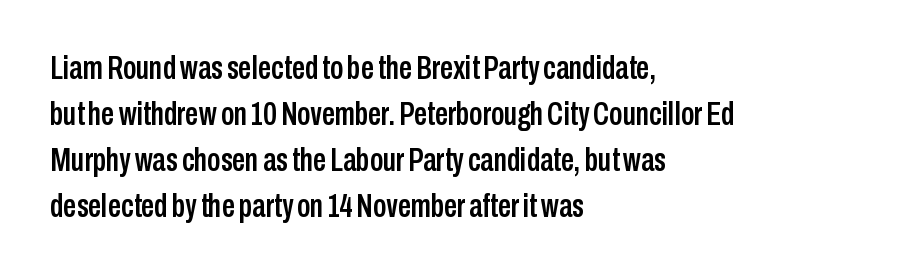
The rag falls on the right side of this text block. Unlike italic type, these characters show no tilt at all. Stroke terminals: plain, sans-serif. What's the leading like? Ordinary, nothing unusual. Character widths vary here, with narrow letters taking less room than wide ones. Underlining? Definitely not there.
